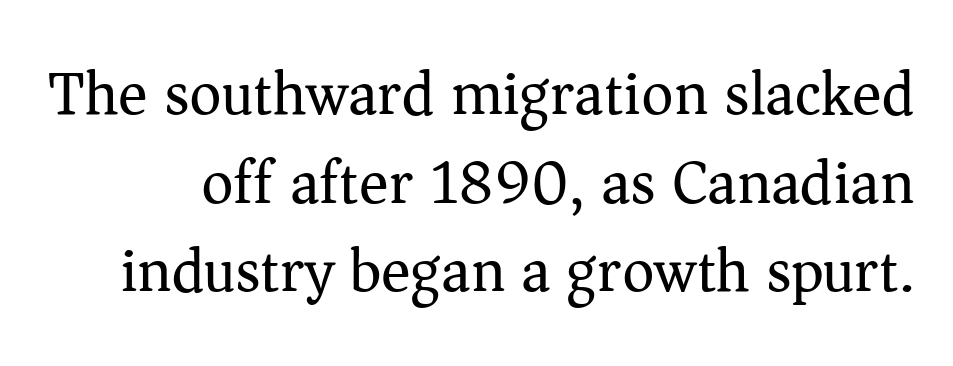
Q: Is the text bold? A: No.
Q: Is the text italic (slanted)? A: No, it is upright.
Q: Is the typeface a serif or a sans-serif typeface? A: Serif.
Q: Is the text underlined? A: No.
Q: Is the spacing between letters normal or unusually wide? A: Normal.
Q: Is the spacing between lines tight, normal or loose? A: Normal.
Q: Width (condensed, normal, or wide)? A: Normal.
Q: Stroke contrast? A: Medium.
Q: x-height? A: Medium.
Q: Monospaced? A: No.
